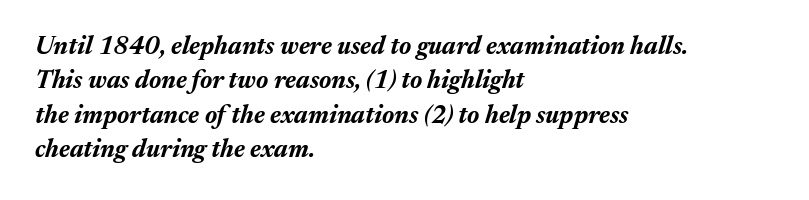
The image shows 25 px bold type, italic (leaning right); set left-aligned, normal line spacing (1.38x), normal letter spacing, not underlined.
